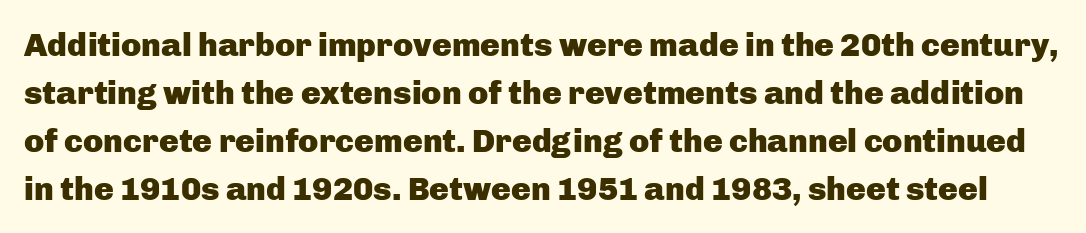
The image shows 33 px heavy sans-serif type, upright; set normal line spacing (1.45x), normal letter spacing, not underlined; low stroke contrast and a medium x-height.
